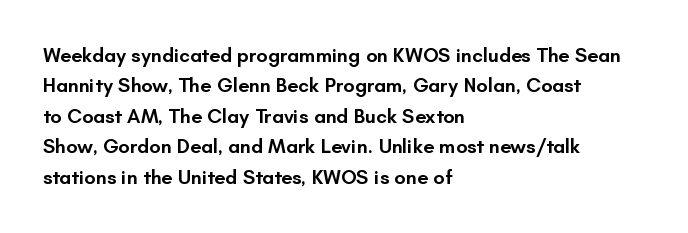
{"italic": "no", "bold": "semi", "underline": "no", "align": "left", "line_spacing": "normal", "line_spacing_ratio": 1.52, "letter_spacing": "normal", "letter_spacing_em": 0.0, "glyph_px": 20}
